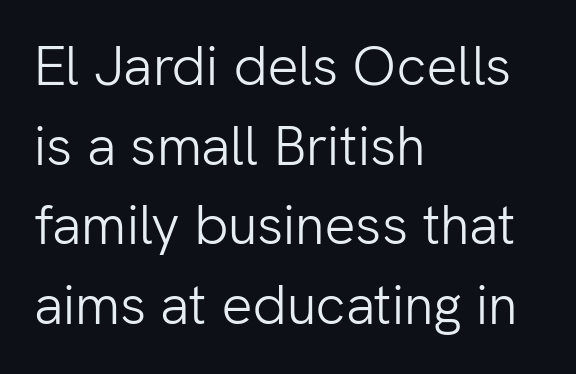
The text was rendered using a sans face with plain stroke endings. These lines are rendered in a variable-pitch font. These lines stack with their left ends in a neat column. A typesetter would call this leading conventional body-copy spacing.
